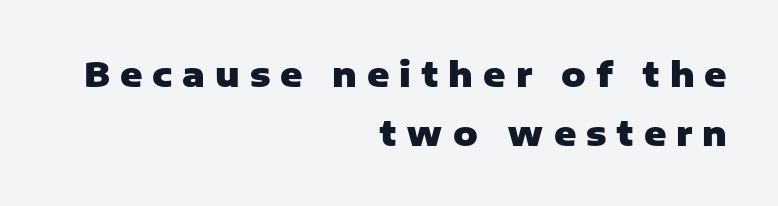
{"serif": "no", "italic": "no", "bold": "yes", "weight": "heavy", "width": "normal", "stroke_contrast": "low", "x_height": "medium", "monospaced": "no", "underline": "no", "align": "right", "line_spacing_ratio": 1.75, "letter_spacing": "wide", "letter_spacing_em": 0.29, "glyph_px": 34}
